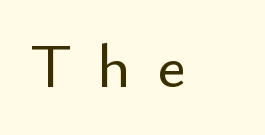
The image shows 62 px sans-serif type, upright; set unusually wide letter spacing (+0.42 em), not underlined; low stroke contrast and a small x-height.
